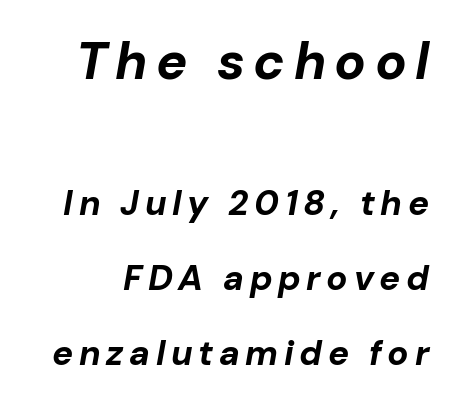
Q: Is the text bold? A: Yes.
Q: Is the text italic (slanted)? A: Yes, it leans right by about 10 degrees.
Q: Is the text underlined? A: No.
Q: Is the spacing between lines tight, normal or loose? A: Loose.
Q: Which block of text is set in a larger size, the first (top) or the second (bottom)? A: The first (top) one.
Q: Width (condensed, normal, or wide)? A: Normal.
Q: Stroke contrast? A: Low.
Q: x-height? A: Medium.
Q: Monospaced? A: No.
